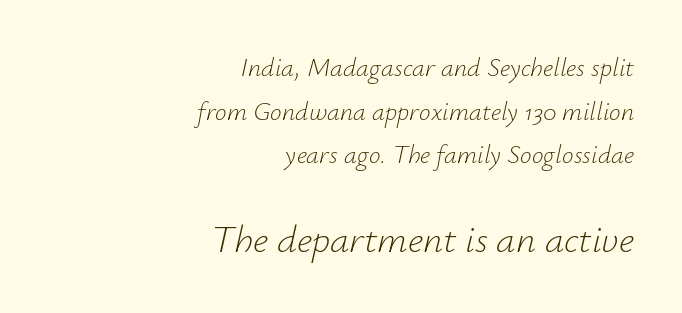
The image shows 39 px light type, italic (leaning right); set right-aligned, normal line spacing (1.68x), normal letter spacing, not underlined; the second (bottom) block is 1.5x larger; low stroke contrast and a small x-height.
